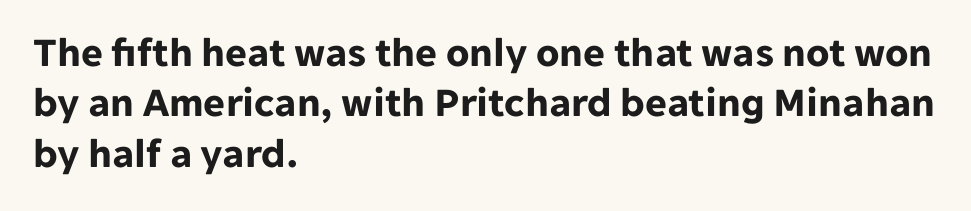
Q: Is the text bold? A: Yes.
Q: Is the text italic (slanted)? A: No, it is upright.
Q: Is the typeface a serif or a sans-serif typeface? A: Sans-serif.
Q: Is the text underlined? A: No.
Q: How is the paragraph aligned? A: Left-aligned.
Q: Is the spacing between letters normal or unusually wide? A: Normal.
Q: Width (condensed, normal, or wide)? A: Normal.
Q: Stroke contrast? A: Low.
Q: x-height? A: Medium.
Q: Monospaced? A: No.
